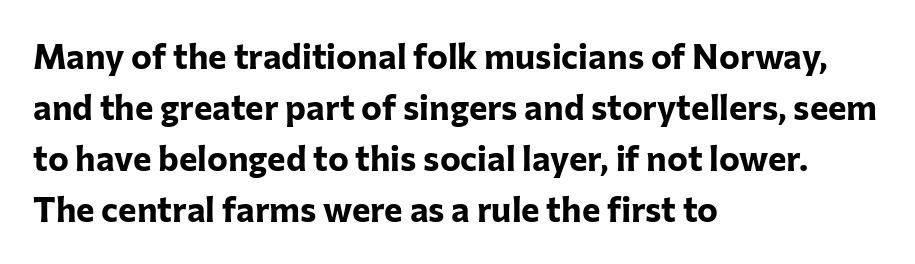
Q: Is the text bold? A: Yes.
Q: Is the text italic (slanted)? A: No, it is upright.
Q: Is the typeface a serif or a sans-serif typeface? A: Sans-serif.
Q: Is the text underlined? A: No.
Q: How is the paragraph aligned? A: Left-aligned.
Q: Is the spacing between letters normal or unusually wide? A: Normal.
Q: Is the spacing between lines tight, normal or loose? A: Normal.
Q: Width (condensed, normal, or wide)? A: Normal.
Q: Stroke contrast? A: Low.
Q: x-height? A: Medium.
Q: Monospaced? A: No.
